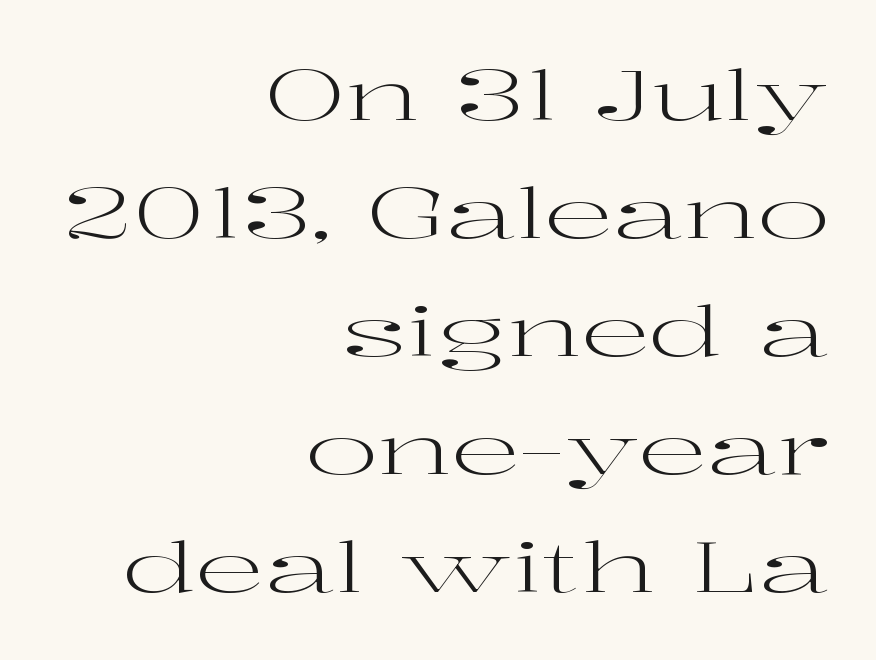
{"serif": "yes", "italic": "no", "bold": "no", "weight": "regular", "width": "wide", "stroke_contrast": "high", "x_height": "medium", "monospaced": "no", "underline": "no", "align": "right", "line_spacing_ratio": 1.71, "letter_spacing": "normal", "letter_spacing_em": 0.0, "glyph_px": 69}
